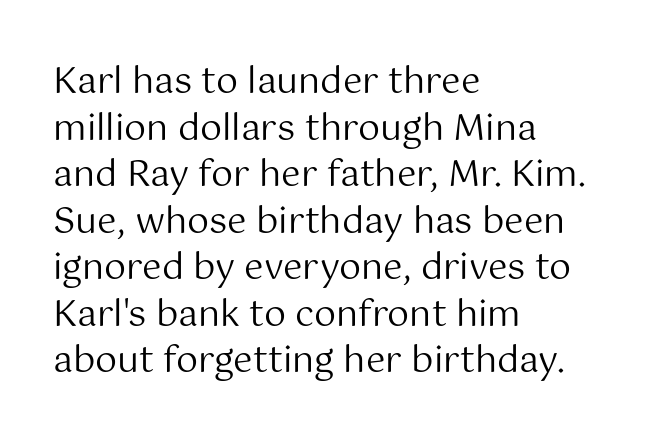
The image shows 35 px regular-weight sans-serif type, upright; set left-aligned, normal line spacing (1.33x), normal letter spacing, not underlined; medium stroke contrast and a medium x-height.
